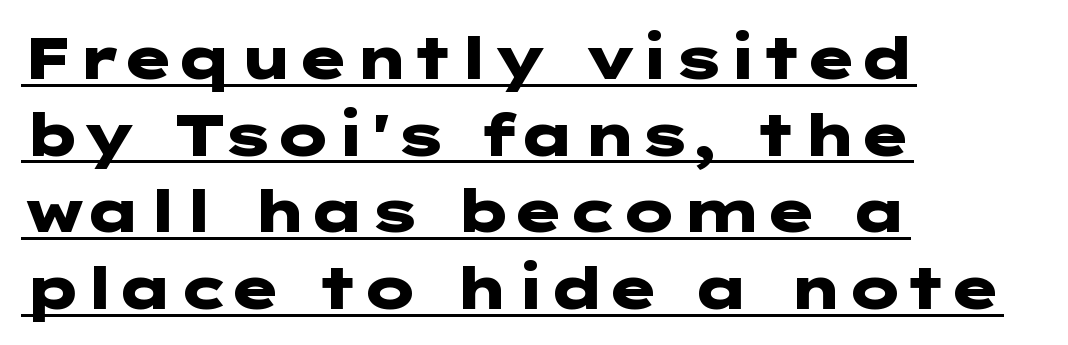
Glyph-to-glyph distance matches everyday printed text. Short and long lines alike share a common starting point at left. Classification — sans serif. These characters rest on top of a visible drawn line. This is the regular roman posture of the typeface.
